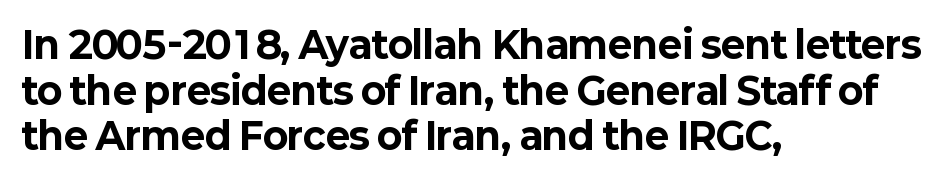
Q: Is the text bold? A: Yes.
Q: Is the text italic (slanted)? A: No, it is upright.
Q: Is the typeface a serif or a sans-serif typeface? A: Sans-serif.
Q: Is the text underlined? A: No.
Q: How is the paragraph aligned? A: Left-aligned.
Q: Is the spacing between letters normal or unusually wide? A: Normal.
Q: Width (condensed, normal, or wide)? A: Normal.
Q: Stroke contrast? A: Low.
Q: x-height? A: Medium.
Q: Monospaced? A: No.
